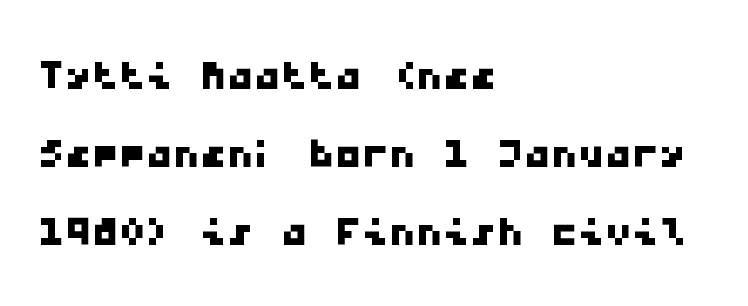
Q: Is the typeface a serif or a sans-serif typeface? A: Sans-serif.
Q: Is the text underlined? A: No.
Q: How is the paragraph aligned? A: Left-aligned.
Q: Is the spacing between letters normal or unusually wide? A: Normal.
Q: Is the spacing between lines tight, normal or loose? A: Normal.
Q: Width (condensed, normal, or wide)? A: Wide.
Q: Stroke contrast? A: Low.
Q: x-height? A: Medium.
Q: Monospaced? A: Yes.
